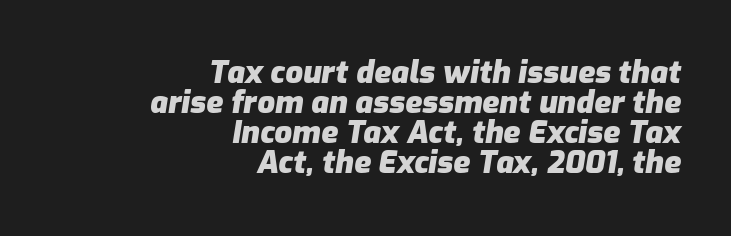
A bare baseline throughout the passage. Bold? Absolutely — the strokes are thick and heavy. Teacher's note: observe the even right margin — that is flush-right alignment. The face used here is proportionally spaced, like ordinary book or web type. Compared with typical body copy, the letter spacing here is the same.
